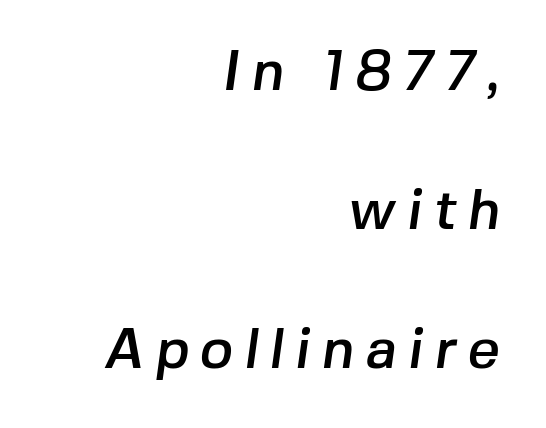
The image shows 56 px sans-serif type; set right-aligned, loose line spacing (2.48x), unusually wide letter spacing (+0.2 em), not underlined; low stroke contrast and a medium x-height.
